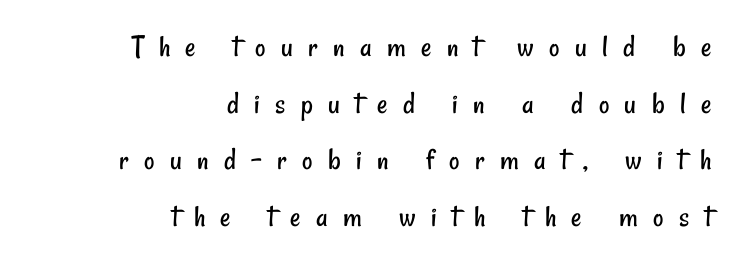
Q: Is the text bold? A: No.
Q: Is the typeface a serif or a sans-serif typeface? A: Sans-serif.
Q: Is the text underlined? A: No.
Q: How is the paragraph aligned? A: Right-aligned.
Q: Is the spacing between letters normal or unusually wide? A: Unusually wide.
Q: Width (condensed, normal, or wide)? A: Condensed.
Q: Stroke contrast? A: Low.
Q: x-height? A: Small.
Q: Monospaced? A: No.
